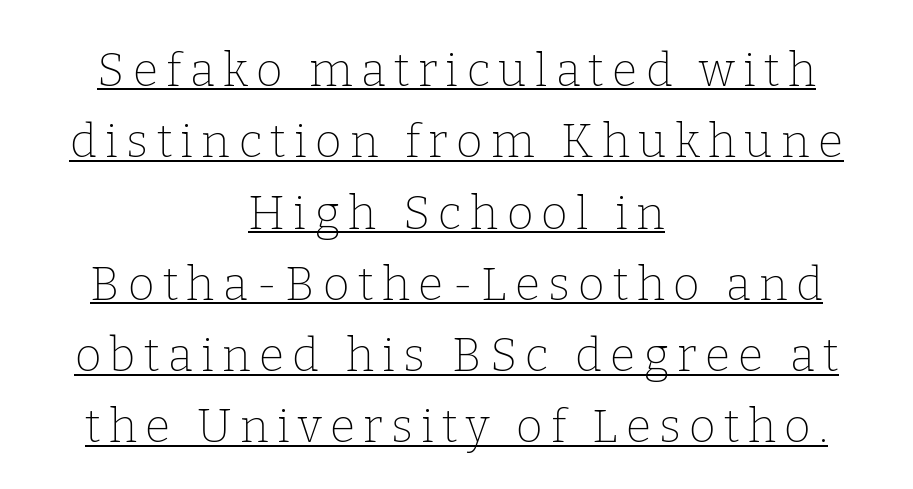
{"serif": "yes", "italic": "no", "bold": "no", "weight": "thin", "width": "normal", "stroke_contrast": "low", "x_height": "medium", "monospaced": "no", "underline": "yes", "align": "center", "line_spacing": "normal", "line_spacing_ratio": 1.55, "glyph_px": 46}
